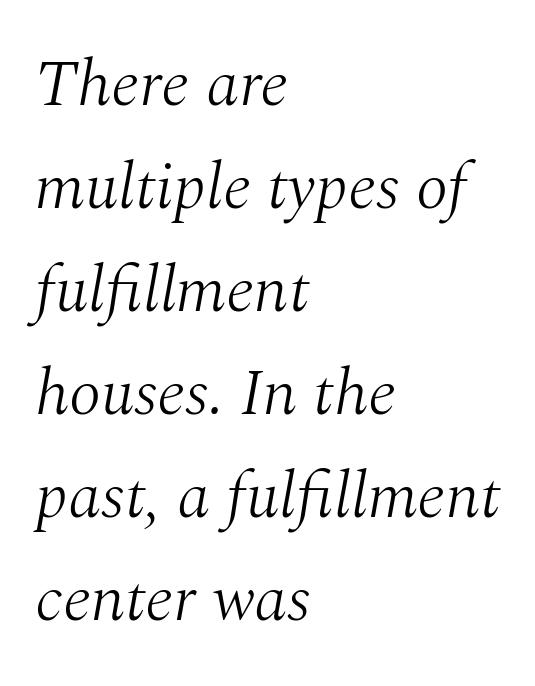
Designer's note — italics engaged. Think standard paragraph weight, or any step lighter than that. Honestly, the letter spacing is just normal — you wouldn't notice it. The line-height multiplier appears to be the usual default. The compositor pushed each line to the left boundary.
